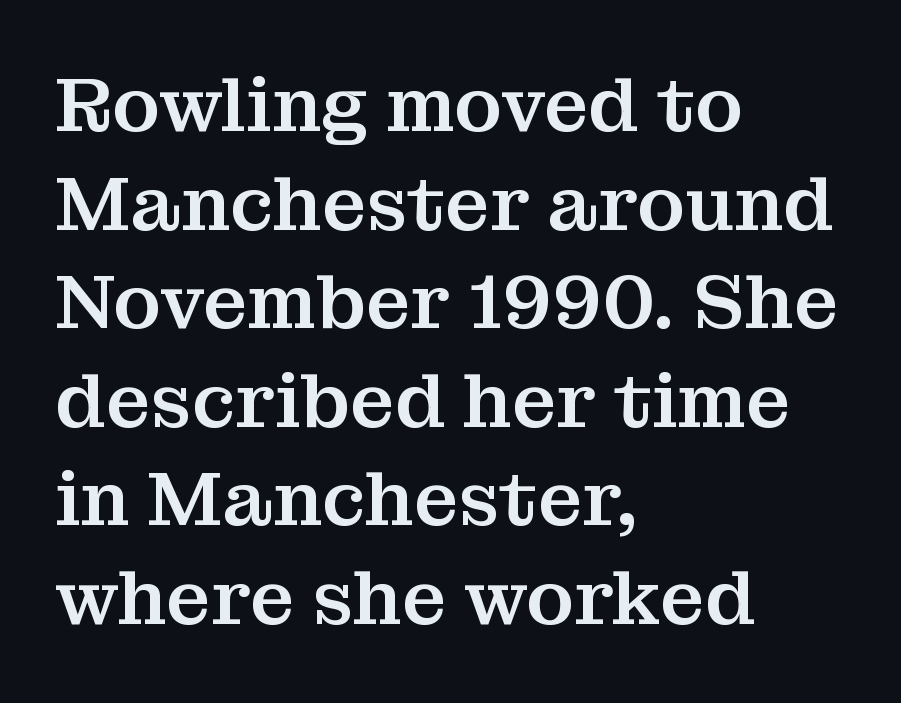
Q: Is the text italic (slanted)? A: No, it is upright.
Q: Is the typeface a serif or a sans-serif typeface? A: Serif.
Q: Is the text underlined? A: No.
Q: How is the paragraph aligned? A: Left-aligned.
Q: Is the spacing between letters normal or unusually wide? A: Normal.
Q: Is the spacing between lines tight, normal or loose? A: Normal.
Q: Width (condensed, normal, or wide)? A: Normal.
Q: Stroke contrast? A: Medium.
Q: x-height? A: Medium.
Q: Monospaced? A: No.
